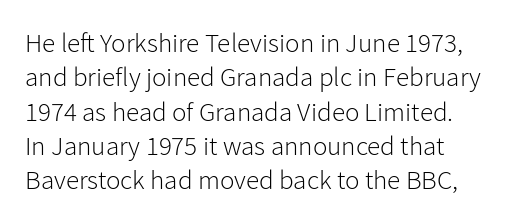
Q: Is the text bold? A: No.
Q: Is the text italic (slanted)? A: No, it is upright.
Q: Is the text underlined? A: No.
Q: How is the paragraph aligned? A: Left-aligned.
Q: Is the spacing between letters normal or unusually wide? A: Normal.
Q: Is the spacing between lines tight, normal or loose? A: Normal.
